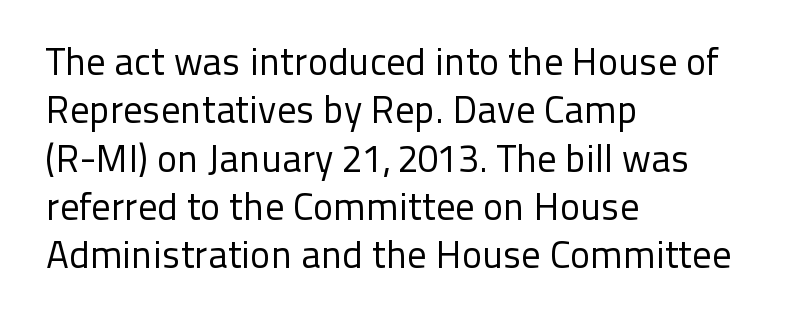
The image shows 38 px regular-weight sans-serif type, upright; set left-aligned, normal line spacing (1.27x), normal letter spacing, not underlined; low stroke contrast and a medium x-height.
